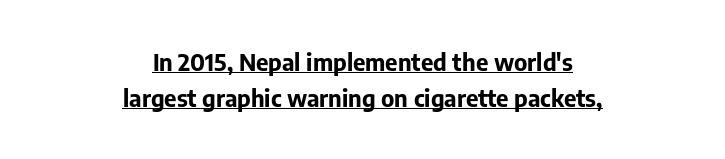
The image shows 24 px bold type, upright; set centered, normal line spacing (1.5x), normal letter spacing, underlined.
